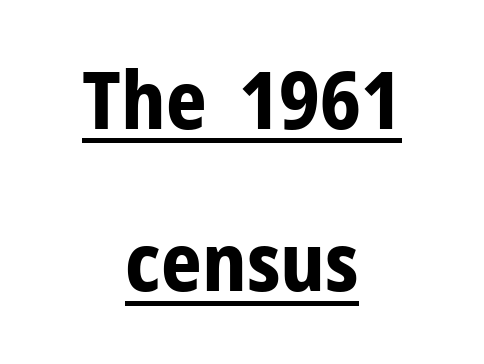
The type is set solid horizontally, with unmodified tracking. These lines are composed in type without serifs. Teacher's note: observe the equal gaps on both sides — that is centered alignment. Compared with typical paragraphs, the rows here are farther apart. No italicization has been applied; the sample stays upright.
